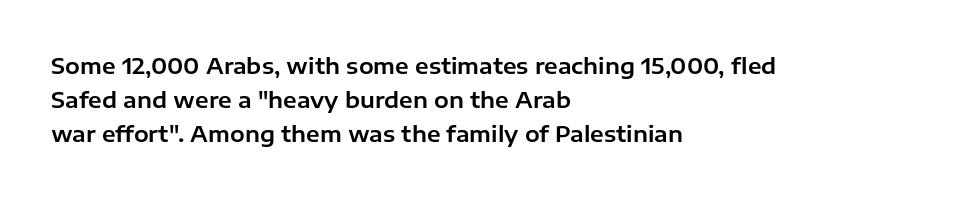
Students, observe: this is what conventionally led text looks like. This sample uses an upright cut, with every glyph sitting square on the baseline. A clean baseline with only descenders dipping below it. Each word holds together tightly as a unit, with standard inter-letter gaps.
